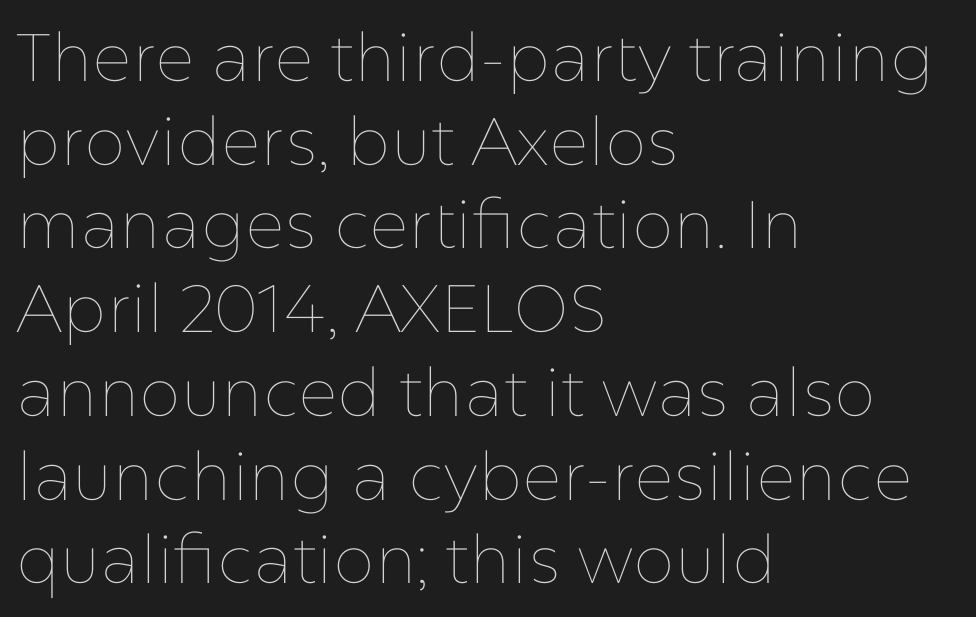
The image shows 67 px thin type, upright; set left-aligned, normal line spacing (1.25x), normal letter spacing, not underlined; low stroke contrast and a medium x-height.
